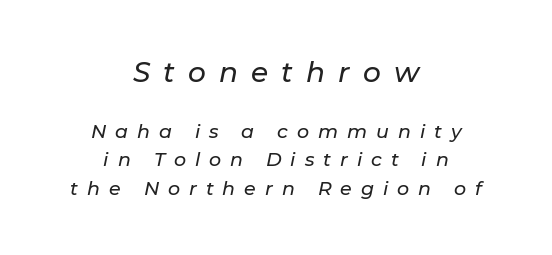
Q: Is the text italic (slanted)? A: Yes, it leans right by about 11 degrees.
Q: Is the text underlined? A: No.
Q: How is the paragraph aligned? A: Centered.
Q: Is the spacing between letters normal or unusually wide? A: Unusually wide.
Q: Is the spacing between lines tight, normal or loose? A: Normal.
Q: Which block of text is set in a larger size, the first (top) or the second (bottom)? A: The first (top) one.
Q: Width (condensed, normal, or wide)? A: Normal.
Q: Stroke contrast? A: Low.
Q: x-height? A: Medium.
Q: Monospaced? A: No.
